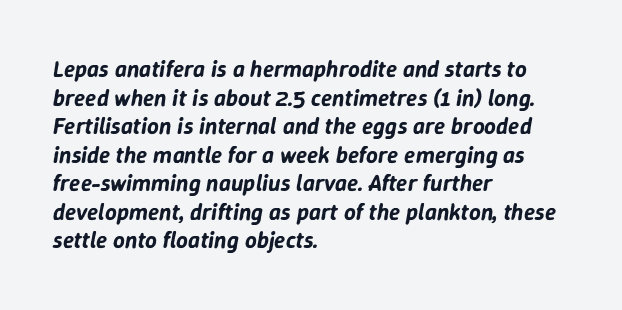
Italic? Definitely — the glyphs are oblique. The space beneath each line is pristine and unruled. Between one letter and the next there's only the usual sliver of space. Left-aligned paragraph, ragged on the right.
